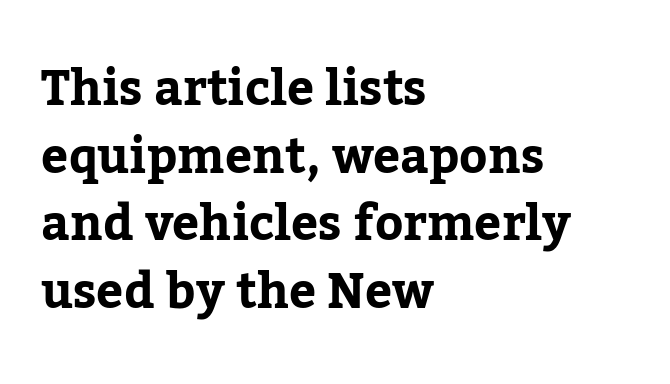
Rendered with straight, roman letterforms. Proportional: the letters do not fall into vertical columns. Just letters on the line, the space beneath them empty. This sample uses a serif face. These lines keep a tight, regular rhythm from letter to letter.
